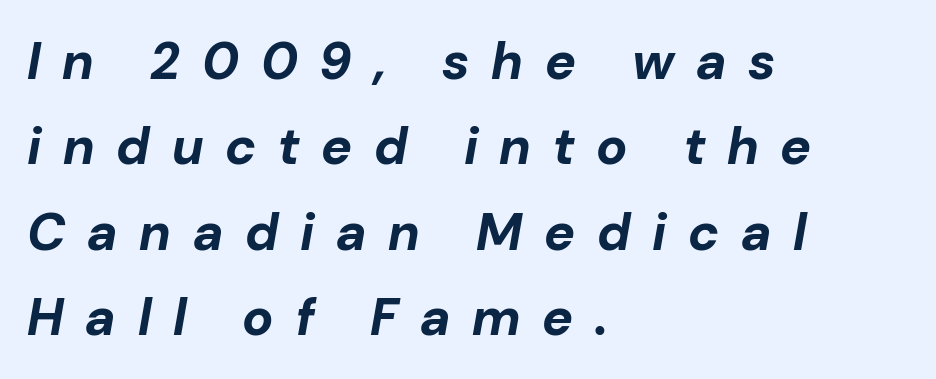
Q: Is the text bold? A: Yes.
Q: Is the text italic (slanted)? A: Yes, it leans right by about 10 degrees.
Q: Is the text underlined? A: No.
Q: How is the paragraph aligned? A: Left-aligned.
Q: Is the spacing between letters normal or unusually wide? A: Unusually wide.
Q: Is the spacing between lines tight, normal or loose? A: Normal.
Q: Width (condensed, normal, or wide)? A: Normal.
Q: Stroke contrast? A: Low.
Q: x-height? A: Medium.
Q: Monospaced? A: No.
